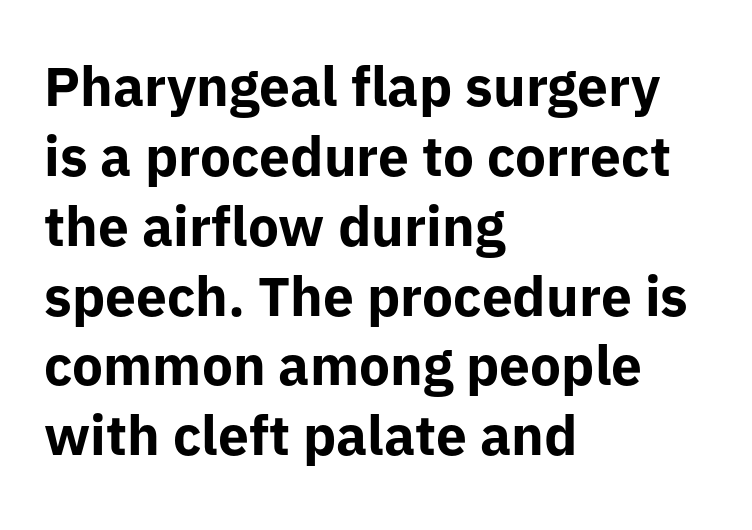
{"serif": "no", "italic": "no", "bold": "yes", "weight": "bold", "width": "normal", "stroke_contrast": "low", "x_height": "medium", "monospaced": "no", "underline": "no", "align": "left", "line_spacing": "normal", "line_spacing_ratio": 1.27, "letter_spacing": "normal", "letter_spacing_em": 0.0, "glyph_px": 55}
